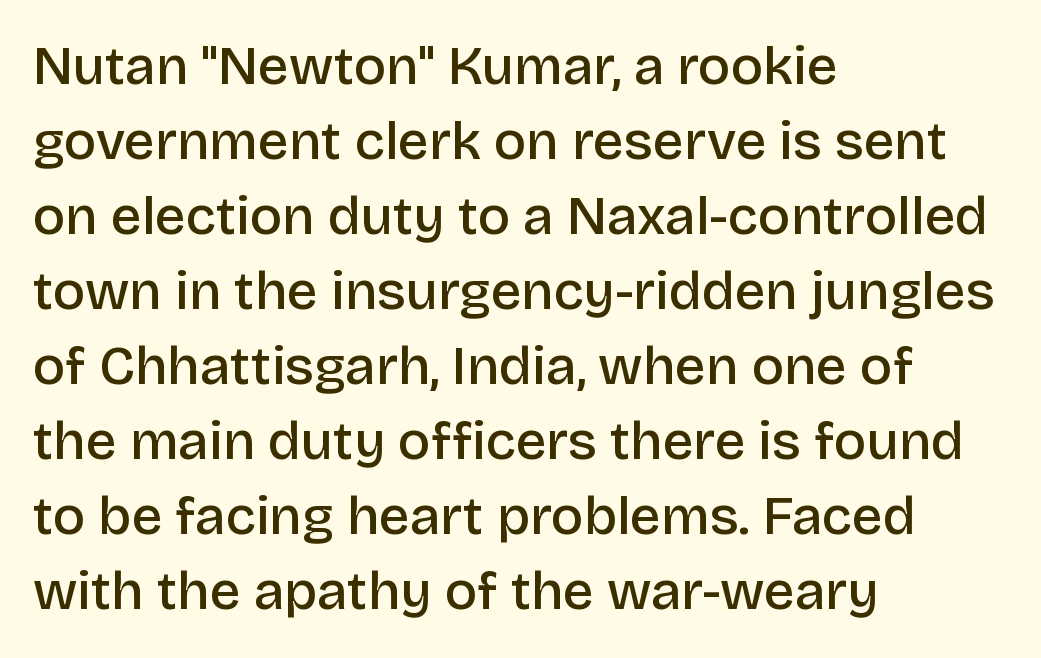
Q: Is the text bold? A: Semi-bold.
Q: Is the text italic (slanted)? A: No, it is upright.
Q: Is the typeface a serif or a sans-serif typeface? A: Sans-serif.
Q: Is the text underlined? A: No.
Q: How is the paragraph aligned? A: Left-aligned.
Q: Is the spacing between letters normal or unusually wide? A: Normal.
Q: Is the spacing between lines tight, normal or loose? A: Normal.
Q: Width (condensed, normal, or wide)? A: Normal.
Q: Stroke contrast? A: Low.
Q: x-height? A: Large.
Q: Monospaced? A: No.
